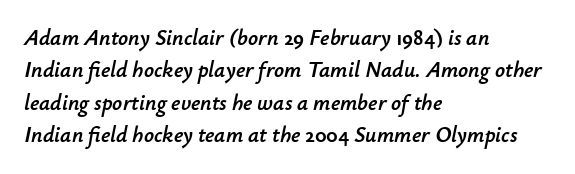
Visually the block forms a straight wall on the left and a jagged coastline on the right. There's an unmistakable incline to the writing here. The letterforms sit shoulder to shoulder at normal distance. The rendering uses a moderate line-height, typical for paragraphs. Nobody drew a line under any word here.
